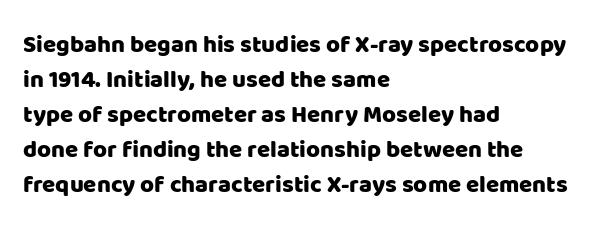
The image shows 24 px text type, upright; set left-aligned, normal line spacing (1.46x), normal letter spacing, not underlined.
